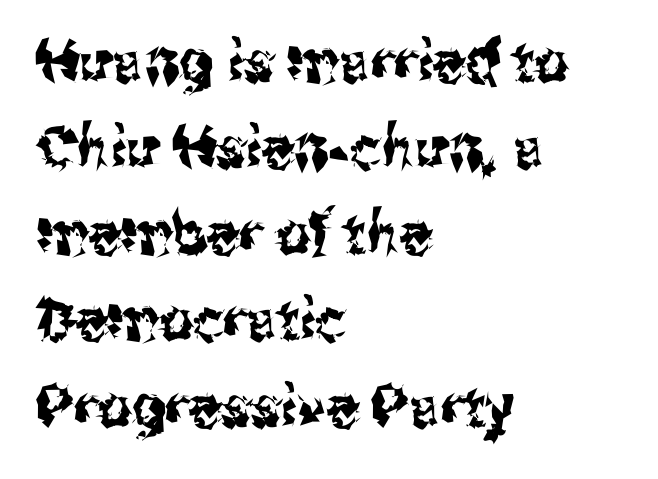
The image shows 59 px condensed sans-serif type, upright; set left-aligned, normal line spacing (1.46x), normal letter spacing, not underlined; medium stroke contrast and a medium x-height.
